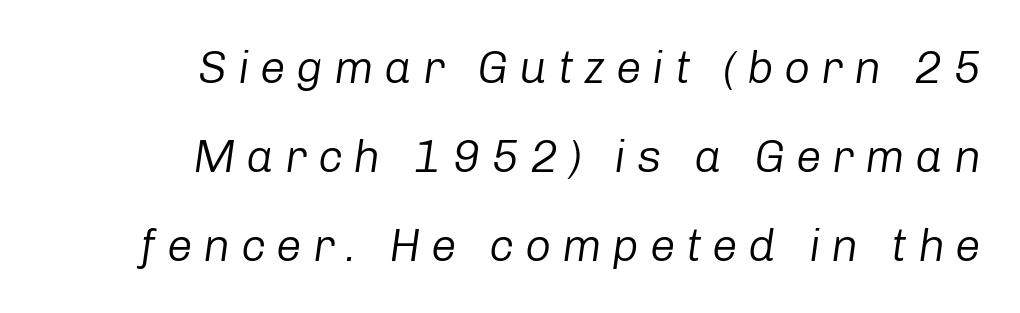
{"italic": "yes", "lean": "right", "slant_degrees": 8, "bold": "no", "weight": "regular", "width": "normal", "stroke_contrast": "low", "x_height": "medium", "monospaced": "no", "underline": "no", "align": "right", "line_spacing": "loose", "line_spacing_ratio": 1.94, "letter_spacing": "wide", "letter_spacing_em": 0.23, "glyph_px": 46}
